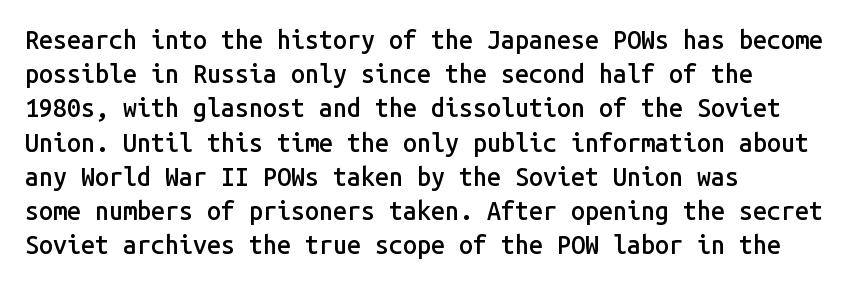
Q: Is the text bold? A: Semi-bold.
Q: Is the text italic (slanted)? A: No, it is upright.
Q: Is the text underlined? A: No.
Q: How is the paragraph aligned? A: Left-aligned.
Q: Is the spacing between letters normal or unusually wide? A: Normal.
Q: Is the spacing between lines tight, normal or loose? A: Normal.
